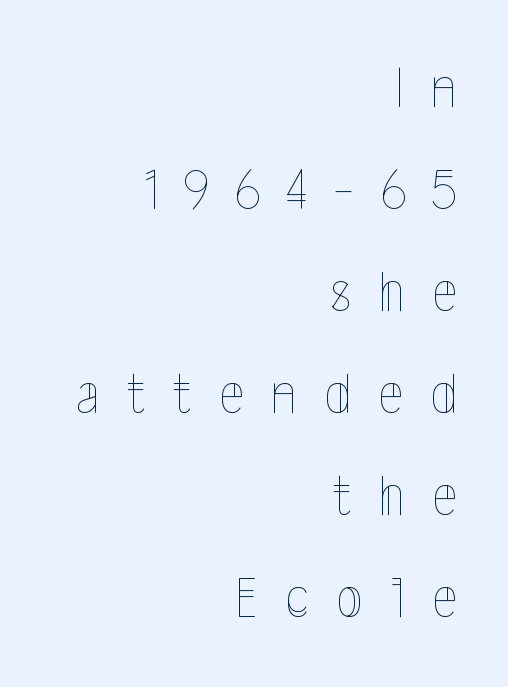
The typography opts for an upright posture over an oblique one. Decoration check: the copy has no underline. Note the varied advance widths — an 'i' is clearly narrower than an 'm'. What stands out about the letter spacing? Its width — letters are far apart.
